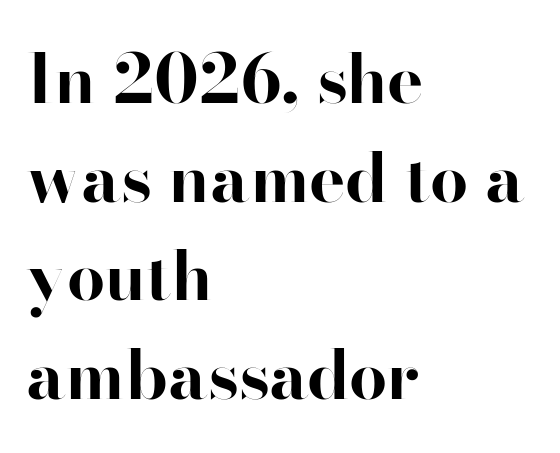
{"serif": "no", "italic": "no", "bold": "yes", "weight": "bold", "width": "normal", "stroke_contrast": "high", "x_height": "small", "monospaced": "no", "underline": "no", "align": "left", "line_spacing": "normal", "line_spacing_ratio": 1.45, "letter_spacing": "normal", "letter_spacing_em": 0.0, "glyph_px": 68}
